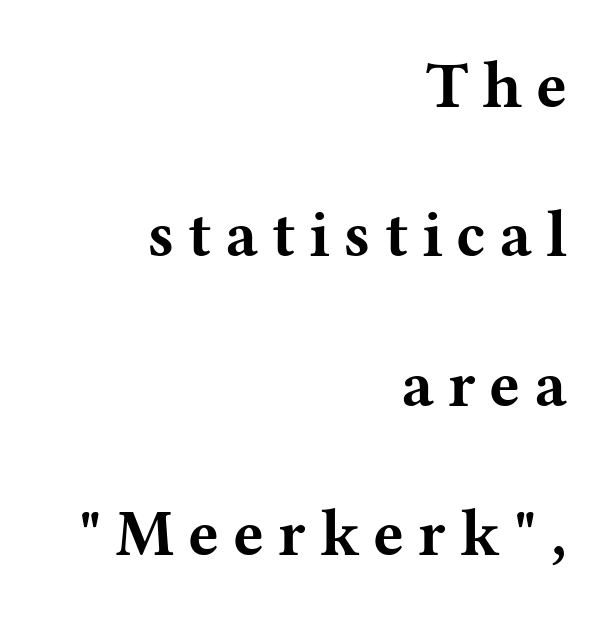
Q: Is the text bold? A: Yes.
Q: Is the text italic (slanted)? A: No, it is upright.
Q: Is the typeface a serif or a sans-serif typeface? A: Serif.
Q: Is the text underlined? A: No.
Q: How is the paragraph aligned? A: Right-aligned.
Q: Is the spacing between letters normal or unusually wide? A: Unusually wide.
Q: Is the spacing between lines tight, normal or loose? A: Loose.
Q: Width (condensed, normal, or wide)? A: Wide.
Q: Stroke contrast? A: Medium.
Q: x-height? A: Medium.
Q: Monospaced? A: No.
